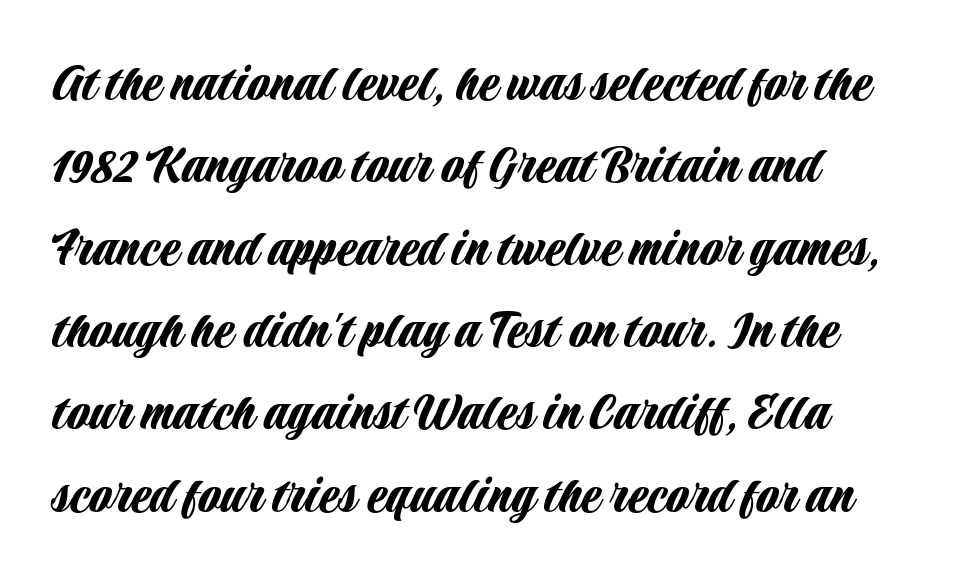
The passage shown is typed in a proportional face where columns would drift. No feet cap the strokes, marking this as sans-serif type. Is the letter spacing exaggerated? No — it looks like the ordinary default. The lines are quadded left.
